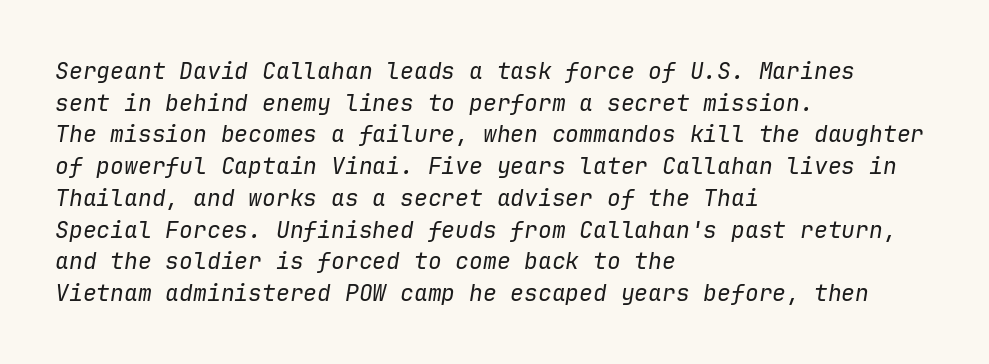
Q: Is the text bold? A: No.
Q: Is the text italic (slanted)? A: Yes, it leans right by about 9 degrees.
Q: Is the text underlined? A: No.
Q: How is the paragraph aligned? A: Left-aligned.
Q: Is the spacing between letters normal or unusually wide? A: Normal.
Q: Is the spacing between lines tight, normal or loose? A: Normal.
